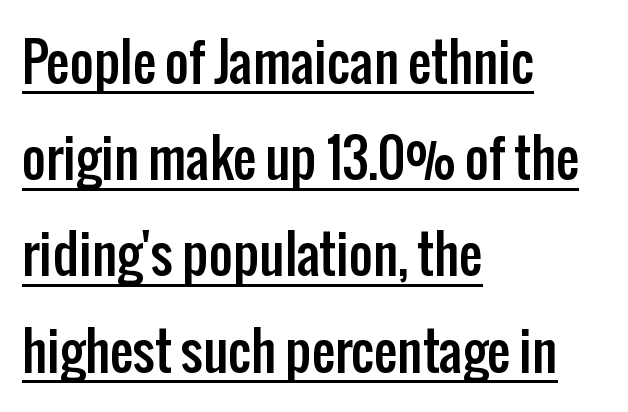
{"serif": "no", "italic": "no", "width": "condensed", "stroke_contrast": "low", "x_height": "medium", "monospaced": "no", "underline": "yes", "align": "left", "line_spacing_ratio": 1.85, "letter_spacing": "normal", "letter_spacing_em": 0.0, "glyph_px": 52}
